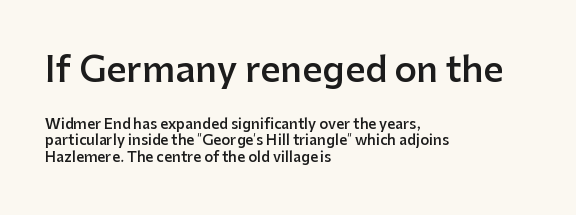
Does the copy run flush right? No — it runs flush left. To sum up the face: it is a sans, with no serifs. This rendering leaves character spacing at its baseline value. This sample has the flowing, uneven cadence of proportional lettering. The letters stand upright; this is a roman face.
